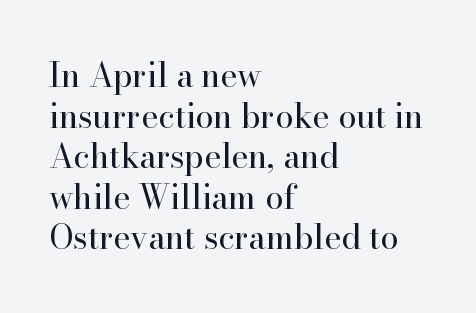
{"serif": "yes", "italic": "no", "bold": "no", "weight": "regular", "width": "normal", "stroke_contrast": "high", "x_height": "small", "monospaced": "no", "underline": "no", "align": "left", "line_spacing_ratio": 1.23, "letter_spacing": "normal", "letter_spacing_em": 0.0, "glyph_px": 33}
